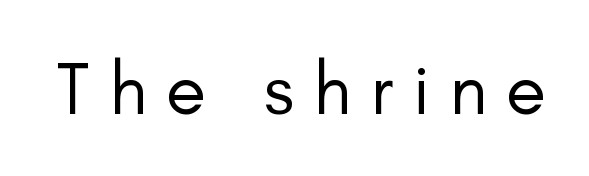
Q: Is the text bold? A: No.
Q: Is the text italic (slanted)? A: No, it is upright.
Q: Is the typeface a serif or a sans-serif typeface? A: Sans-serif.
Q: Is the text underlined? A: No.
Q: Is the spacing between letters normal or unusually wide? A: Unusually wide.
Q: Width (condensed, normal, or wide)? A: Normal.
Q: Stroke contrast? A: Low.
Q: x-height? A: Small.
Q: Monospaced? A: No.
